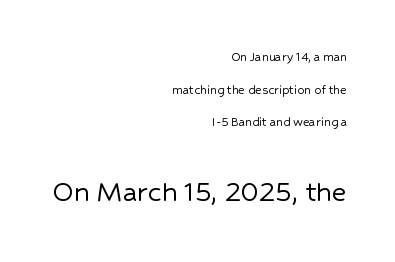
The image shows 32 px sans-serif type, upright; set right-aligned, loose line spacing (2.33x), normal letter spacing, not underlined; the second (bottom) block is 2.29x larger; low stroke contrast and a medium x-height.
